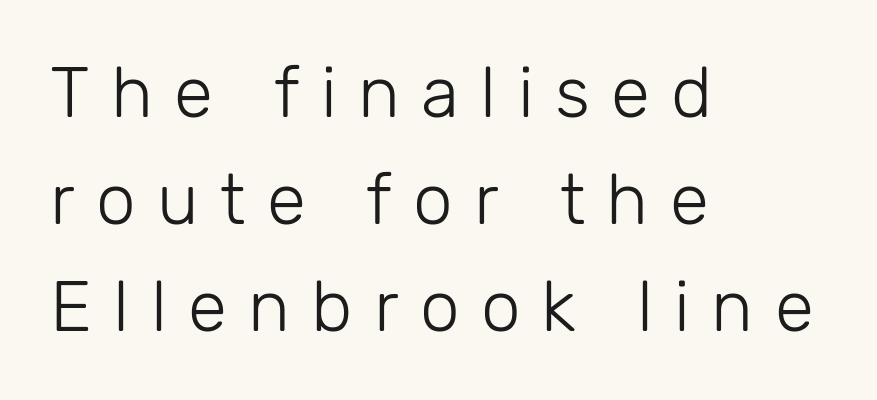
The rendering uses natural spacing where letterforms have individual widths. Each word looks stretched out because of the extra space between its letters. The line-height multiplier appears to be the usual default. Heaviness? Minimal to ordinary, like unemphasized prose. If you drew a ruler down the left edge, every line would touch it.
